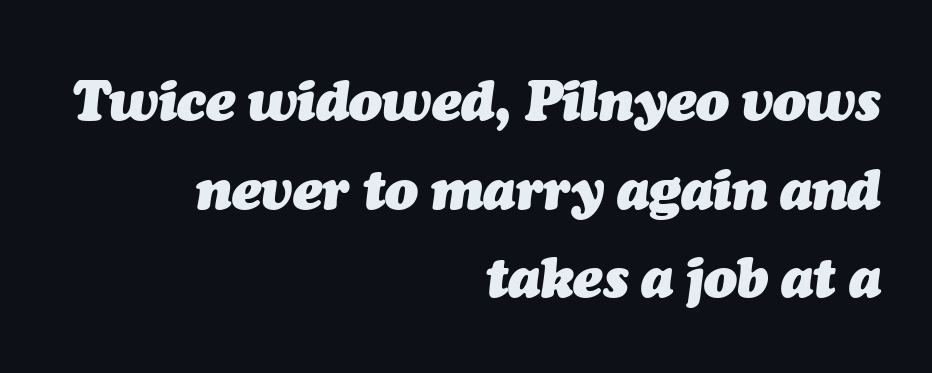
Think of a printed novel: that variable character pitch is what you see here. On the weight axis this lands at bold, roughly 700. Does the copy run flush right? Yes — the right margin is perfectly even. Leading: standard. The type is set solid horizontally, with unmodified tracking. This sample uses an oblique cut, with every glyph tilted off the vertical.
